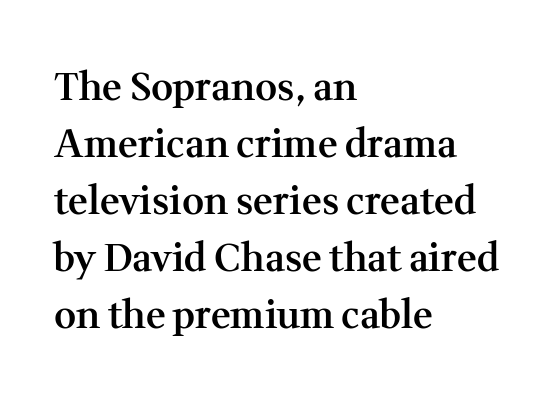
Varying glyph widths throughout — classic text-font behaviour. Type style note: has serifs. Has an underline been added? It has not. This is roman type, the default non-slanted kind. The face used here is rendered with its standard letterfit.
